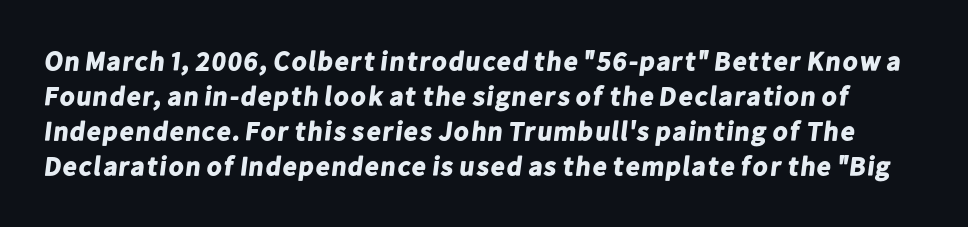
The image shows 27 px bold type; set normal line spacing (1.3x), normal letter spacing, not underlined.
